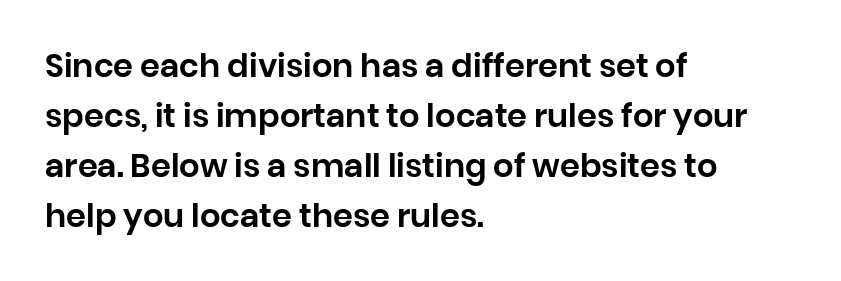
Nobody touched the tracking dial on this one. These lines are set flush left with a ragged right edge. Unmarked baselines from the first word to the last. The letters advance in unequal steps, a hallmark of proportional type.
